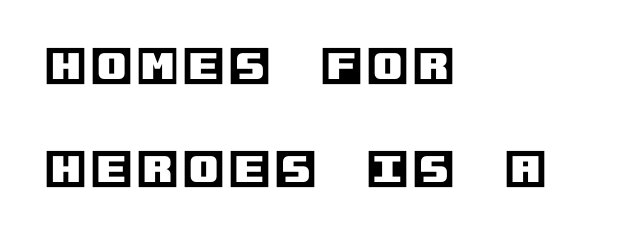
The image shows 42 px text type, upright; set left-aligned, loose line spacing (2.45x), not underlined; a large x-height.
